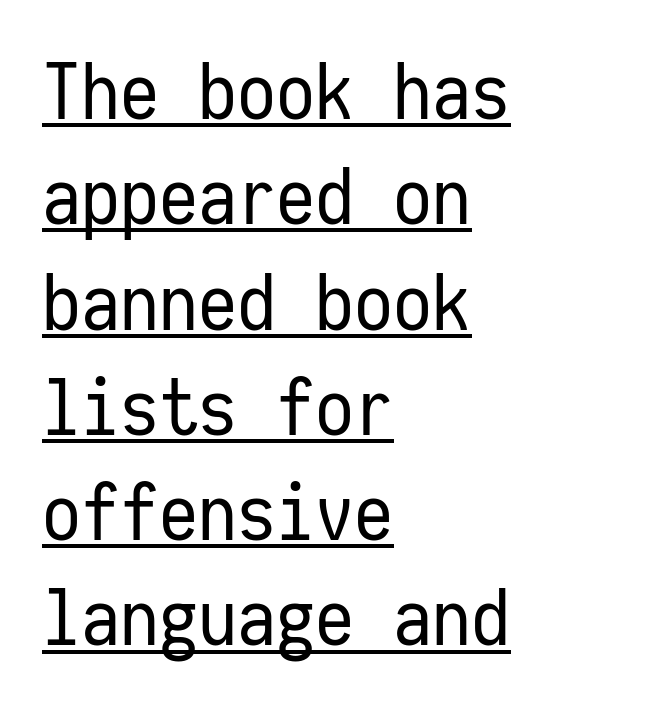
Q: Is the text bold? A: No.
Q: Is the text italic (slanted)? A: No, it is upright.
Q: Is the typeface a serif or a sans-serif typeface? A: Sans-serif.
Q: Is the text underlined? A: Yes.
Q: How is the paragraph aligned? A: Left-aligned.
Q: Is the spacing between letters normal or unusually wide? A: Normal.
Q: Is the spacing between lines tight, normal or loose? A: Normal.
Q: Width (condensed, normal, or wide)? A: Condensed.
Q: Stroke contrast? A: Low.
Q: x-height? A: Medium.
Q: Monospaced? A: Yes.
